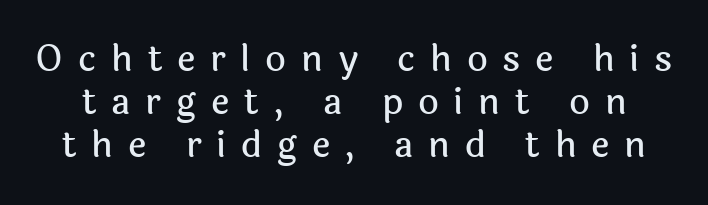
The image shows 36 px sans-serif type, upright; set line spacing 1.19x, unusually wide letter spacing (+0.41 em), not underlined; a medium x-height.
